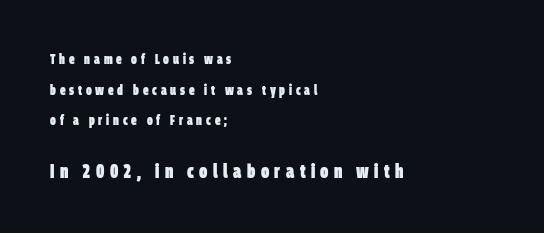
The image shows 20 px bold type; set left-aligned, loose line spacing (2.18x), unusually wide letter spacing (+0.27 em), not underlined; the second (bottom) block is 1.43x larger.
